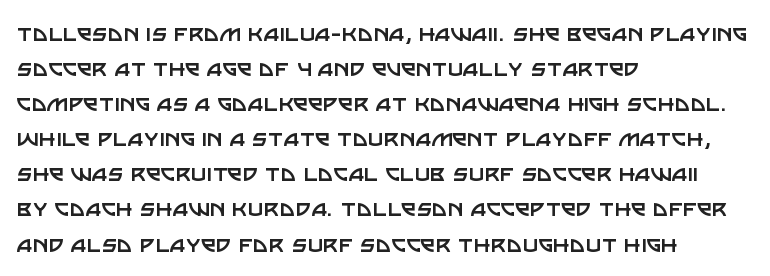
The image shows 27 px text type, upright; set left-aligned, normal line spacing (1.3x), normal letter spacing, not underlined.
